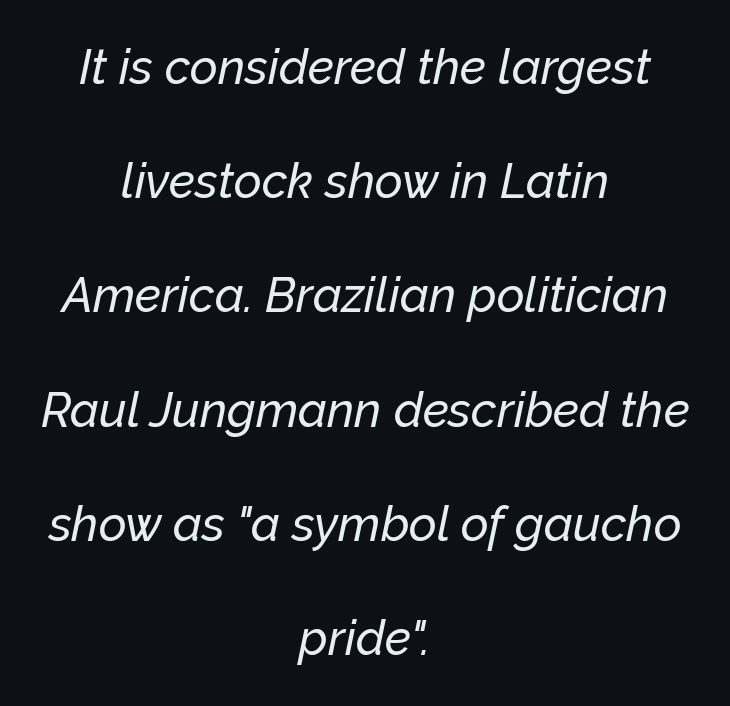
You could call the tracking neutral — neither tight nor loose. Notice how the stems are inclined rather than vertical — that's the hallmark of italics. Centered paragraph, ragged on both sides. Character widths vary here, with narrow letters taking less room than wide ones. A clean baseline with only descenders dipping below it.
